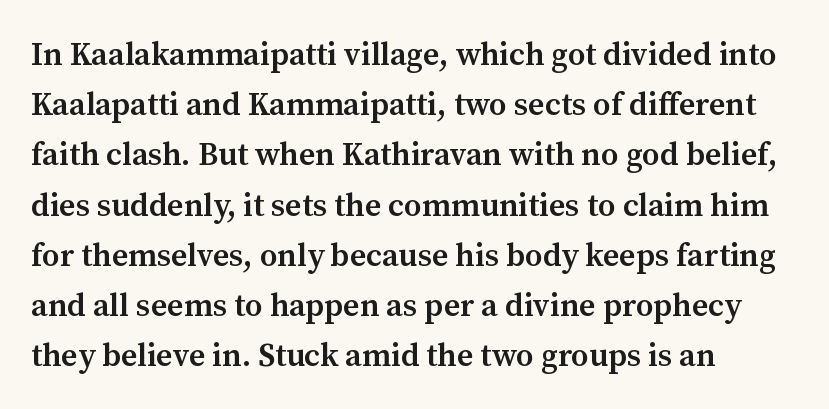
{"serif": "yes", "italic": "no", "bold": "semi", "weight": "semibold", "width": "normal", "stroke_contrast": "medium", "x_height": "medium", "monospaced": "no", "underline": "no", "align": "left", "line_spacing": "normal", "line_spacing_ratio": 1.57, "letter_spacing": "normal", "letter_spacing_em": 0.0, "glyph_px": 32}
